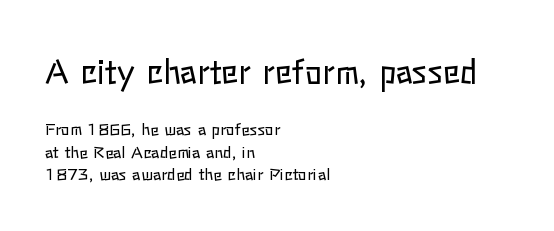
{"italic": "no", "bold": "no", "weight": "regular", "width": "normal", "stroke_contrast": "low", "x_height": "medium", "monospaced": "no", "underline": "no", "align": "left", "line_spacing": "normal", "line_spacing_ratio": 1.42, "letter_spacing": "normal", "letter_spacing_em": 0.0, "larger_block": "first", "size_ratio": 2.0, "glyph_px": 32}
